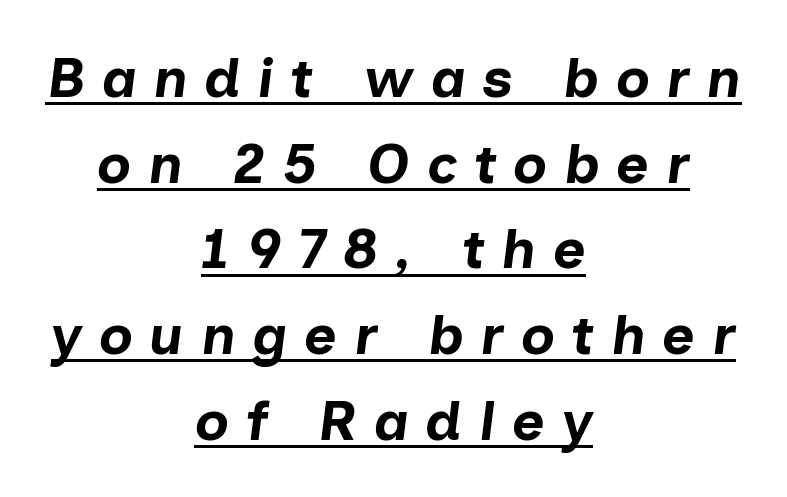
On the weight axis this lands at bold, roughly 700. This rendering features underlined lettering. The rendering uses a moderate line-height, typical for paragraphs. The letterforms stand isolated, each surrounded by extra space. Varying glyph widths throughout — classic text-font behaviour. The passage is arranged like a title page — every line centered.
